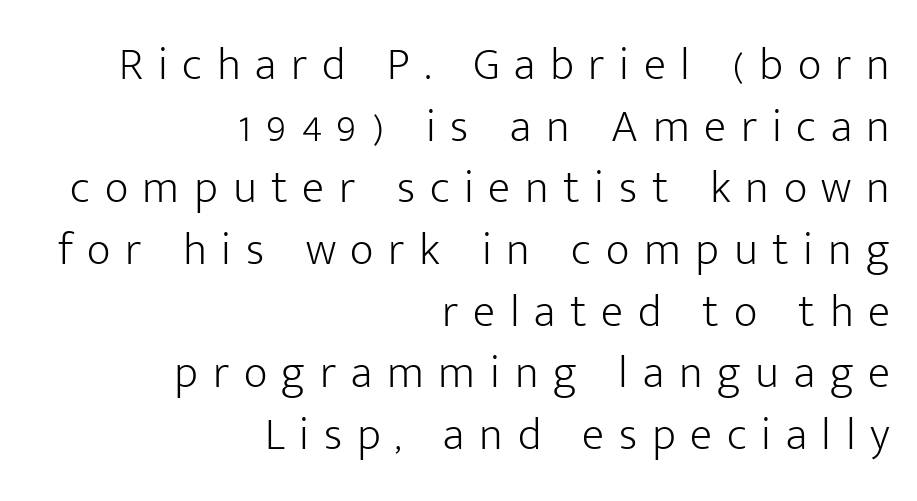
The image shows 46 px light sans-serif type, upright; set right-aligned, normal line spacing (1.34x), unusually wide letter spacing (+0.32 em), not underlined; low stroke contrast and a medium x-height.
